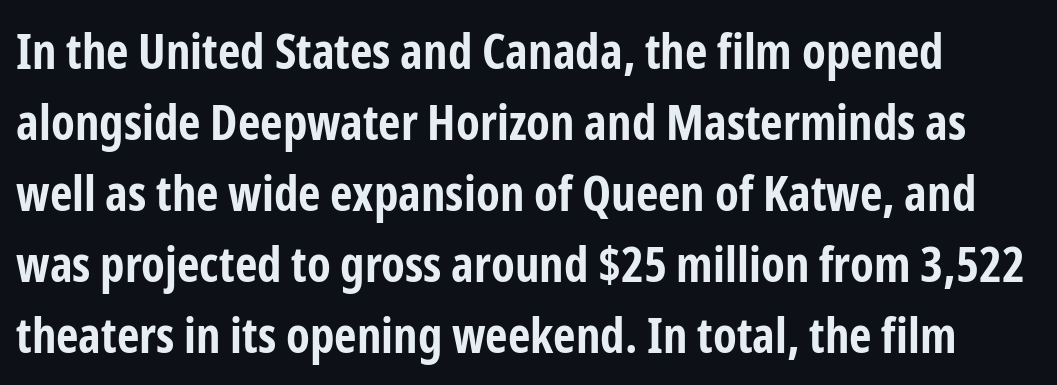
The image shows 49 px bold, condensed sans-serif type, upright; set normal line spacing (1.45x), normal letter spacing, not underlined; low stroke contrast and a medium x-height.
